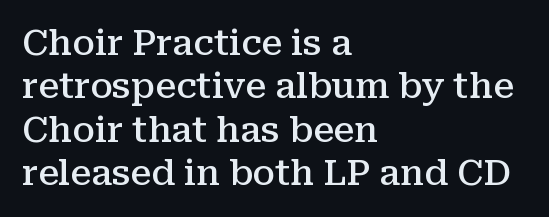
Q: Is the text bold? A: Semi-bold.
Q: Is the text italic (slanted)? A: No, it is upright.
Q: Is the typeface a serif or a sans-serif typeface? A: Serif.
Q: Is the text underlined? A: No.
Q: How is the paragraph aligned? A: Left-aligned.
Q: Is the spacing between letters normal or unusually wide? A: Normal.
Q: Width (condensed, normal, or wide)? A: Normal.
Q: Stroke contrast? A: Medium.
Q: x-height? A: Medium.
Q: Monospaced? A: No.
